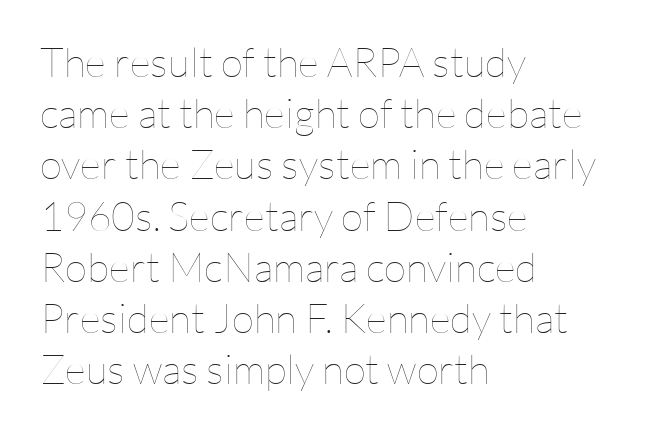
Has an underline been added? It has not. There is no visible air inserted between adjacent glyphs. The passage shown is not bold in any degree. No italicization has been applied; the sample stays upright. If you drew a ruler down the left edge, every line would touch it.
